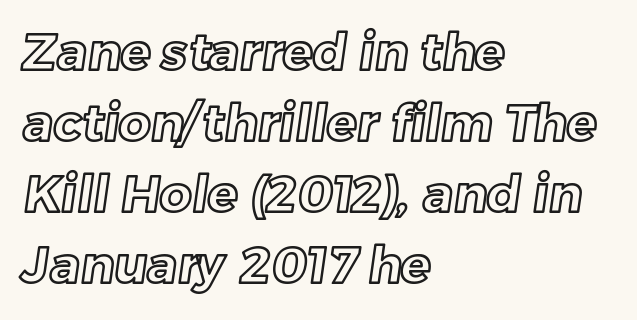
Proportional: the letters do not fall into vertical columns. Interline gaps are of average width in this sample. The horizontal fit of the characters is conventional and even. This sample is left-justified, so line endings fall wherever the words run out. Glance below the letters and you will spot only blank space.
